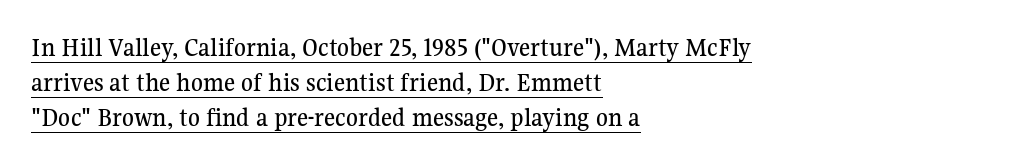
Q: Is the text italic (slanted)? A: No, it is upright.
Q: Is the text underlined? A: Yes.
Q: How is the paragraph aligned? A: Left-aligned.
Q: Is the spacing between letters normal or unusually wide? A: Normal.
Q: Is the spacing between lines tight, normal or loose? A: Normal.
